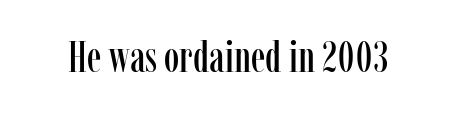
Q: Is the text italic (slanted)? A: No, it is upright.
Q: Is the typeface a serif or a sans-serif typeface? A: Serif.
Q: Is the text underlined? A: No.
Q: Is the spacing between letters normal or unusually wide? A: Normal.
Q: Width (condensed, normal, or wide)? A: Condensed.
Q: Stroke contrast? A: Low.
Q: x-height? A: Medium.
Q: Monospaced? A: No.
